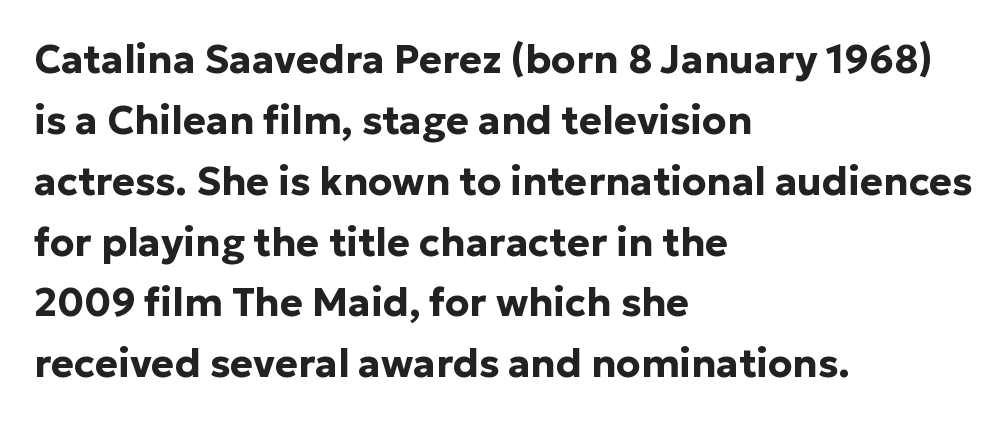
{"serif": "no", "italic": "no", "bold": "yes", "weight": "bold", "width": "normal", "stroke_contrast": "low", "x_height": "medium", "monospaced": "no", "underline": "no", "align": "left", "line_spacing": "normal", "line_spacing_ratio": 1.56, "letter_spacing": "normal", "letter_spacing_em": 0.0, "glyph_px": 39}
